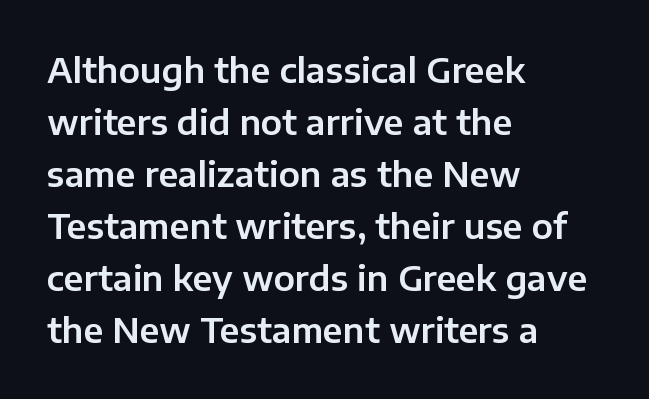
{"serif": "no", "italic": "no", "width": "normal", "stroke_contrast": "low", "x_height": "medium", "monospaced": "no", "underline": "no", "align": "left", "line_spacing": "normal", "line_spacing_ratio": 1.53, "letter_spacing": "normal", "letter_spacing_em": 0.0, "glyph_px": 34}
